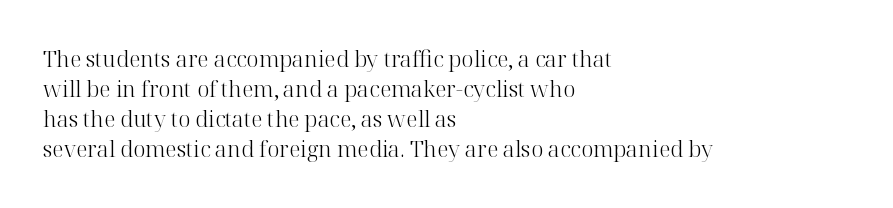
Q: Is the text bold? A: No.
Q: Is the text italic (slanted)? A: No, it is upright.
Q: Is the text underlined? A: No.
Q: How is the paragraph aligned? A: Left-aligned.
Q: Is the spacing between letters normal or unusually wide? A: Normal.
Q: Is the spacing between lines tight, normal or loose? A: Normal.
